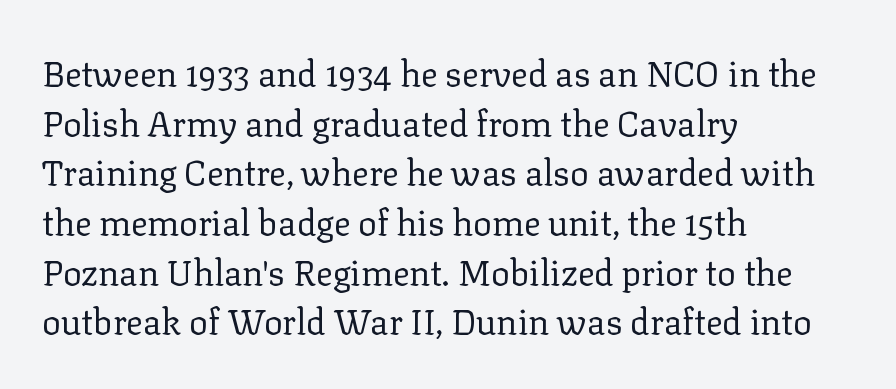
Q: Is the text bold? A: No.
Q: Is the text italic (slanted)? A: No, it is upright.
Q: Is the typeface a serif or a sans-serif typeface? A: Serif.
Q: Is the text underlined? A: No.
Q: How is the paragraph aligned? A: Left-aligned.
Q: Is the spacing between letters normal or unusually wide? A: Normal.
Q: Is the spacing between lines tight, normal or loose? A: Normal.
Q: Width (condensed, normal, or wide)? A: Normal.
Q: Stroke contrast? A: Low.
Q: x-height? A: Medium.
Q: Monospaced? A: No.
